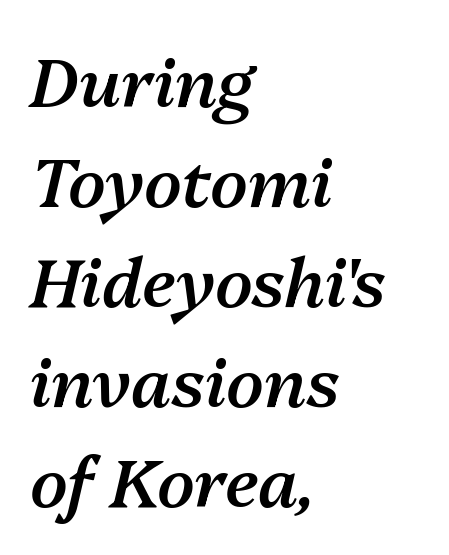
Casual observation: everything's shoved over to the left. Stems and bowls a touch heavier than normal — semibold. These lines keep a tight, regular rhythm from letter to letter. Honestly, there is no underline to notice here at all. The whole block is typeset with a tilt. Note the varied advance widths — an 'i' is clearly narrower than an 'm'.
